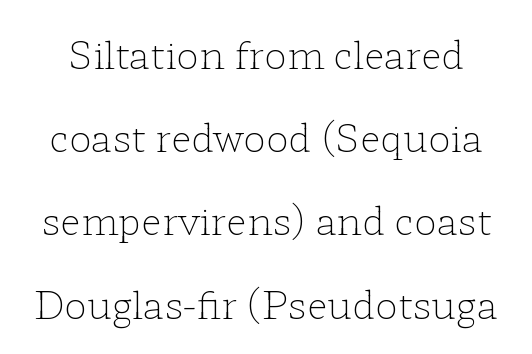
The image shows 38 px light, wide serif type, upright; set loose line spacing (2.19x), normal letter spacing, not underlined; low stroke contrast and a medium x-height.
